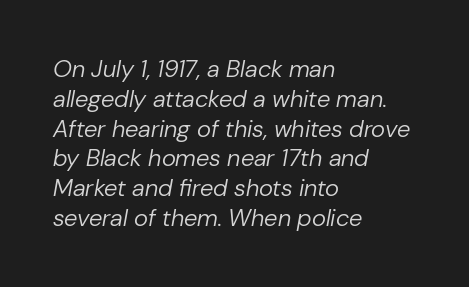
The image shows 24 px text type, italic (leaning right); set left-aligned, line spacing 1.24x, normal letter spacing, not underlined.
